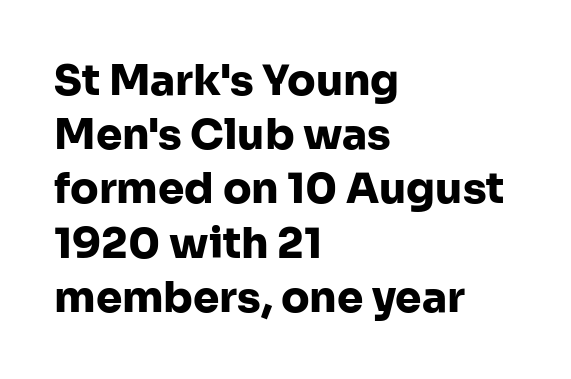
The block of text has a typical density, with ordinary space between rows. What kind of face is this? One without serifs — a sans. Each row of text sits above clean, open space. The rendering uses a bold face; every stroke is thick and dark. This rendering leaves character spacing at its baseline value. This rendering uses left alignment, leaving the right contour irregular.
